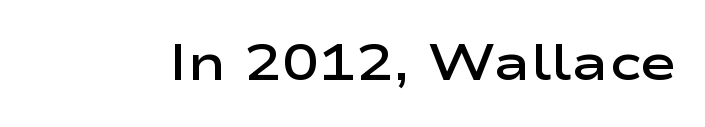
Q: Is the text bold? A: Semi-bold.
Q: Is the text italic (slanted)? A: No, it is upright.
Q: Is the typeface a serif or a sans-serif typeface? A: Sans-serif.
Q: Is the text underlined? A: No.
Q: Is the spacing between letters normal or unusually wide? A: Normal.
Q: Width (condensed, normal, or wide)? A: Wide.
Q: Stroke contrast? A: Low.
Q: x-height? A: Medium.
Q: Monospaced? A: No.
